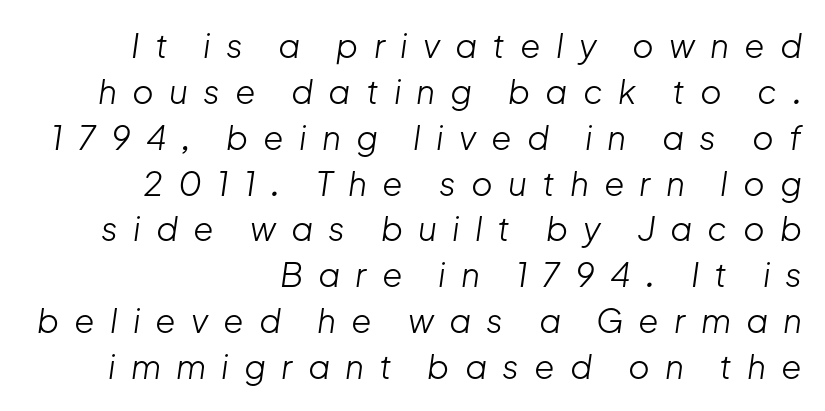
One glance says typical: line gaps are just what's usual. Rendered with sloped, italic letterforms. A typesetter would call this proportional, since set widths differ per character. Does extra space separate the letters? Yes, quite a lot of it. Horizontally, the lines are justified to the trailing edge only.
